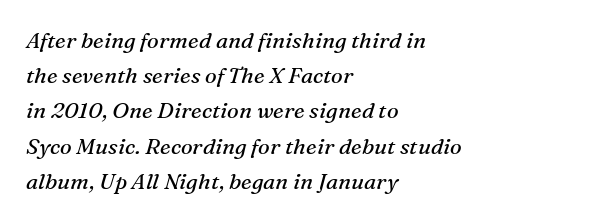
Notice how the stems are inclined rather than vertical — that's the hallmark of italics. Heft: none added — not bold. This sample uses plain, unmodified letter spacing. Descenders hang freely into open space. This sample is left-justified, so line endings fall wherever the words run out.
